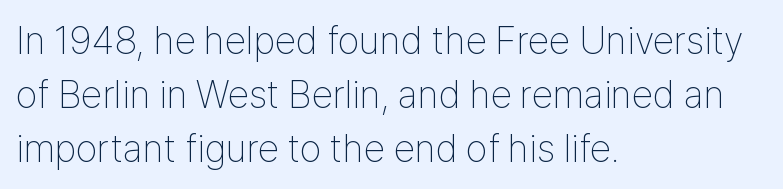
No italicization has been applied; the sample stays upright. Reading down the column, the eye jumps a familiar distance to each next line. Letters have the restrained weight of plain body copy at most. Notice how the passage keeps a crisp vertical edge on the left only. Nothing sits at the stroke ends, so this counts as sans-serif. Check under the words: just untouched page.
